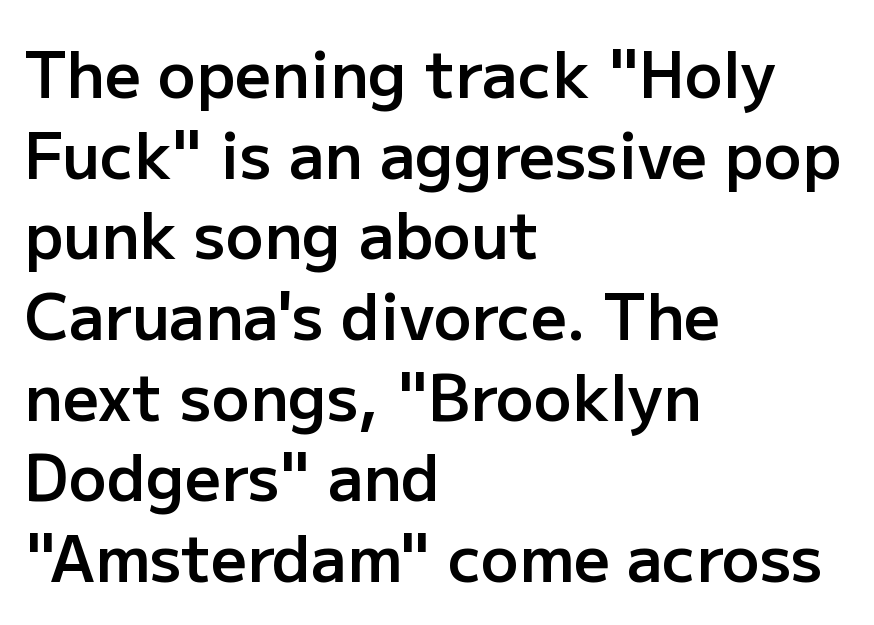
Weight check: semibold — heavier than regular, not quite bold. No italicization has been applied; the sample stays upright. Horizontal bands of white between lines are of average thickness. Are there feet on the stems? There aren't — it's a sans. Descender tails drop into unmarked territory.
